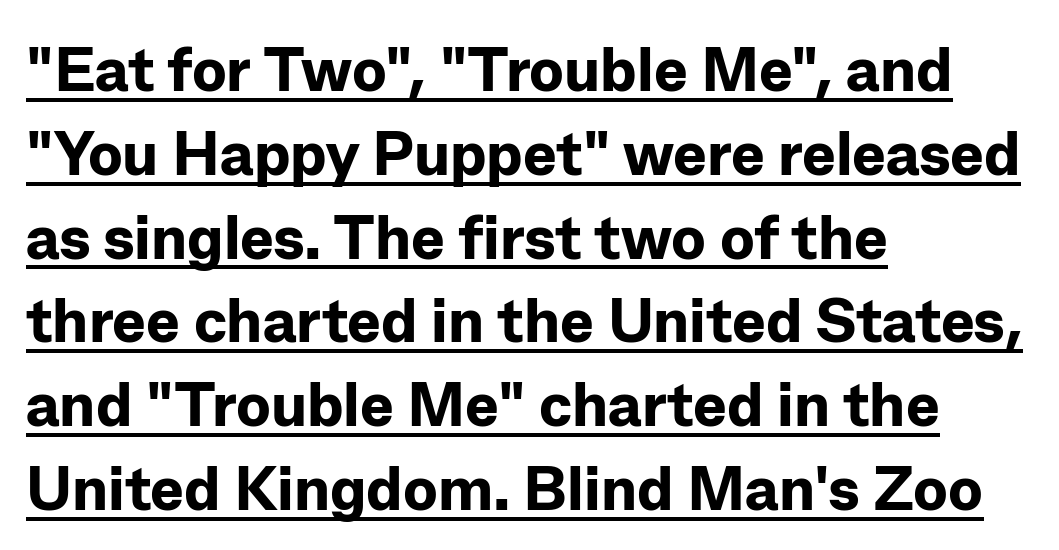
Q: Is the text bold? A: Yes.
Q: Is the text italic (slanted)? A: No, it is upright.
Q: Is the typeface a serif or a sans-serif typeface? A: Sans-serif.
Q: Is the text underlined? A: Yes.
Q: How is the paragraph aligned? A: Left-aligned.
Q: Is the spacing between letters normal or unusually wide? A: Normal.
Q: Is the spacing between lines tight, normal or loose? A: Normal.
Q: Width (condensed, normal, or wide)? A: Normal.
Q: Stroke contrast? A: Low.
Q: x-height? A: Medium.
Q: Monospaced? A: No.
